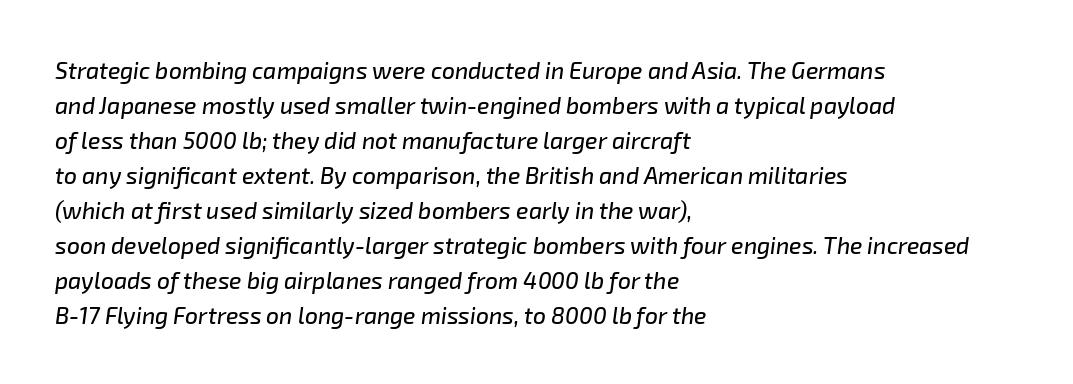
{"italic": "yes", "lean": "right", "slant_degrees": 8, "underline": "no", "align": "left", "line_spacing": "normal", "line_spacing_ratio": 1.52, "letter_spacing": "normal", "letter_spacing_em": 0.0, "glyph_px": 23}
